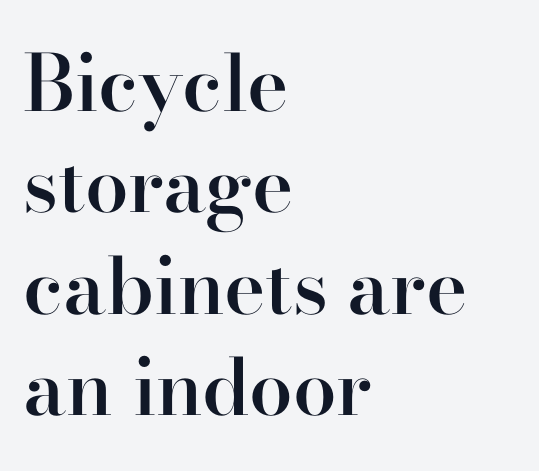
The image shows 78 px semibold serif type, upright; set left-aligned, normal line spacing (1.3x), normal letter spacing, not underlined; high stroke contrast and a small x-height.
